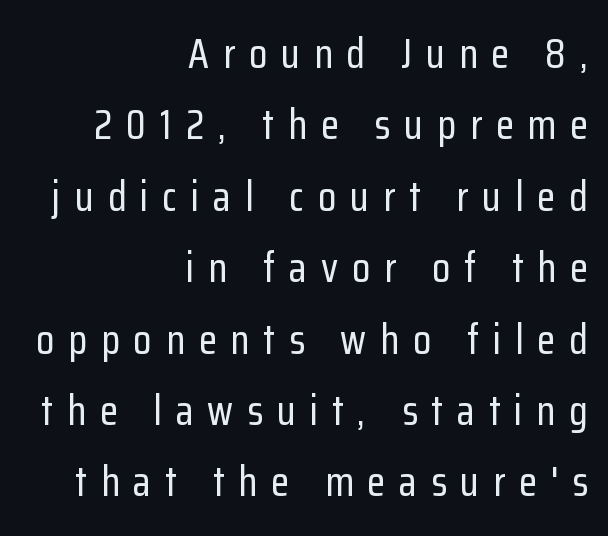
Q: Is the text italic (slanted)? A: No, it is upright.
Q: Is the typeface a serif or a sans-serif typeface? A: Sans-serif.
Q: Is the text underlined? A: No.
Q: How is the paragraph aligned? A: Right-aligned.
Q: Is the spacing between letters normal or unusually wide? A: Unusually wide.
Q: Is the spacing between lines tight, normal or loose? A: Normal.
Q: Width (condensed, normal, or wide)? A: Condensed.
Q: Stroke contrast? A: Low.
Q: x-height? A: Medium.
Q: Monospaced? A: No.
